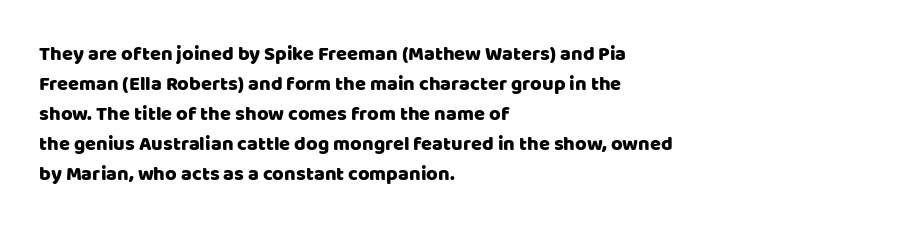
The passage shown has conventional tracking throughout. Is there much room between lines? A standard amount, neither cramped nor airy. This is the regular roman posture of the typeface. Plain, unruled lines of type. Typeset ragged right — the left edge is the straight one.
